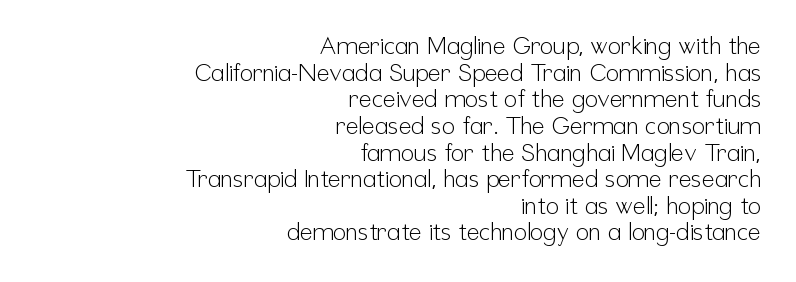
Q: Is the text bold? A: No.
Q: Is the text italic (slanted)? A: No, it is upright.
Q: Is the text underlined? A: No.
Q: How is the paragraph aligned? A: Right-aligned.
Q: Is the spacing between letters normal or unusually wide? A: Normal.
Q: Is the spacing between lines tight, normal or loose? A: Tight.
